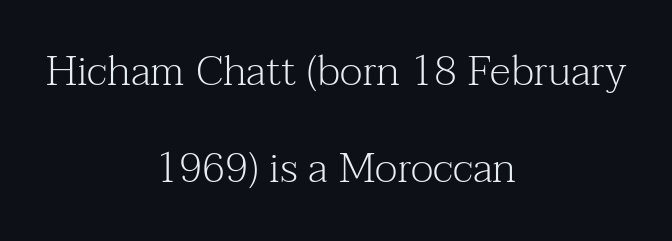
The image shows 42 px light serif type, upright; set centered, loose line spacing (2.32x), normal letter spacing, not underlined; medium stroke contrast and a medium x-height.
